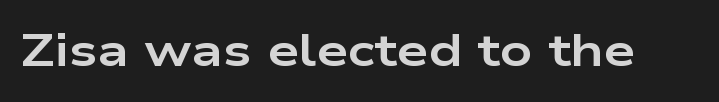
{"serif": "no", "italic": "no", "bold": "yes", "weight": "bold", "width": "wide", "stroke_contrast": "low", "x_height": "medium", "monospaced": "no", "underline": "no", "letter_spacing": "normal", "letter_spacing_em": 0.0, "glyph_px": 45}
